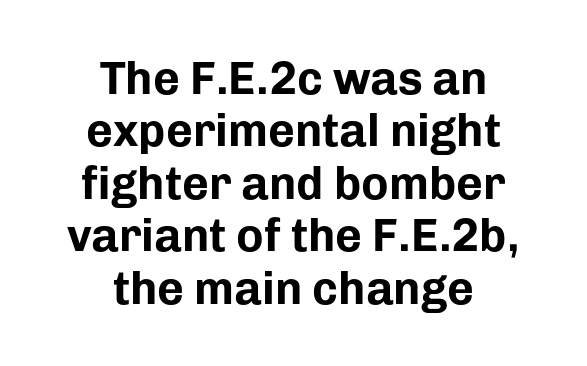
The image shows 46 px bold sans-serif type, upright; set centered, tight line spacing (1.14x), normal letter spacing, not underlined; low stroke contrast and a medium x-height.
